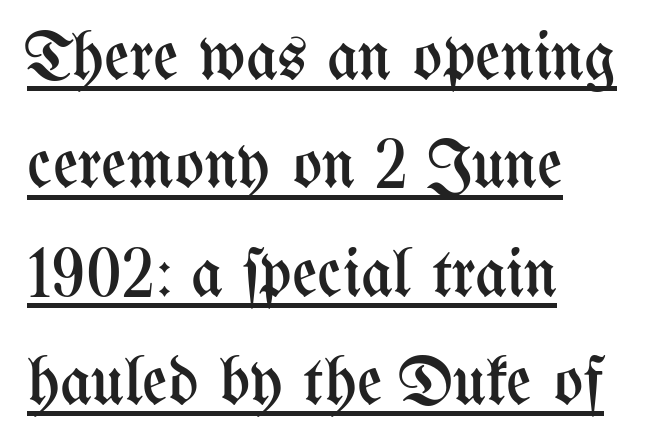
The image shows 69 px regular-weight, condensed type, upright; set left-aligned, normal line spacing (1.57x), normal letter spacing, underlined; medium stroke contrast and a medium x-height.
